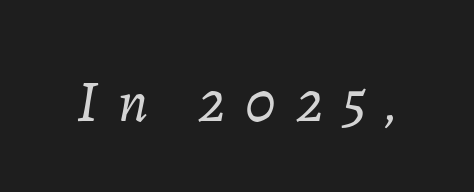
Do the characters align in a grid? No, the font is proportional. Descenders are the only things crossing below the line. Would a proofreader flag this as italicized? Yes. There is plenty of visible air inserted between adjacent glyphs. No extra ink here — the face is not bold.
